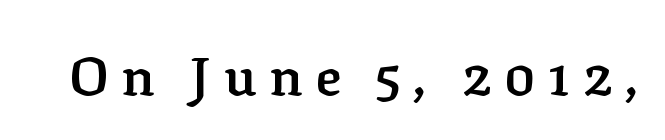
Q: Is the text bold? A: Semi-bold.
Q: Is the text italic (slanted)? A: No, it is upright.
Q: Is the typeface a serif or a sans-serif typeface? A: Serif.
Q: Is the text underlined? A: No.
Q: Is the spacing between letters normal or unusually wide? A: Unusually wide.
Q: Width (condensed, normal, or wide)? A: Normal.
Q: Stroke contrast? A: Low.
Q: x-height? A: Medium.
Q: Monospaced? A: No.
